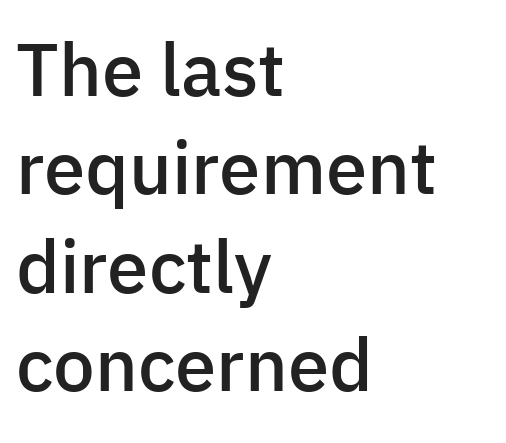
The image shows 74 px semibold sans-serif type, upright; set left-aligned, normal line spacing (1.33x), normal letter spacing, not underlined; low stroke contrast and a medium x-height.
